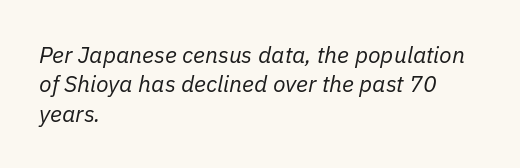
{"italic": "yes", "lean": "right", "slant_degrees": 11, "bold": "no", "underline": "no", "align": "left", "line_spacing": "normal", "line_spacing_ratio": 1.28, "letter_spacing": "normal", "letter_spacing_em": 0.0, "glyph_px": 23}
